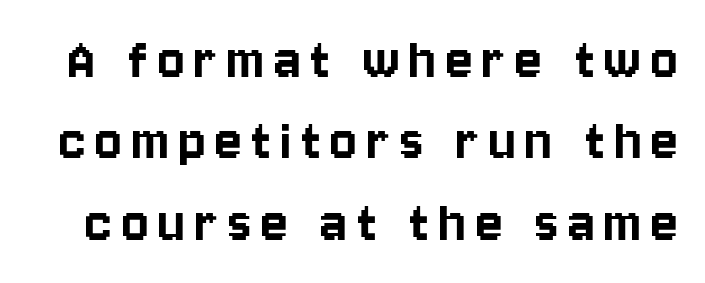
The image shows 63 px condensed sans-serif type, upright; set normal line spacing (1.29x), not underlined; low stroke contrast and a large x-height.
